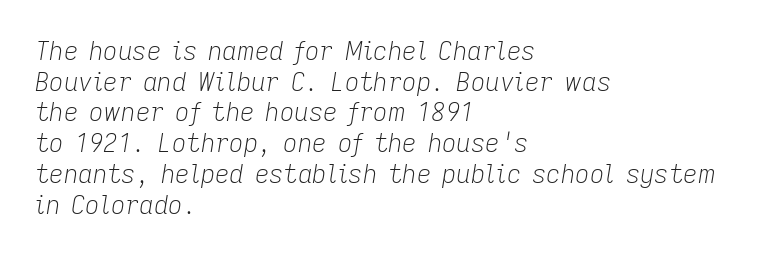
Inter-character spacing is left at the font's built-in metrics. Counters stay open thanks to moderate or lighter strokes. Notice how the passage keeps a crisp vertical edge on the left only. Clear beneath every line of the passage.
